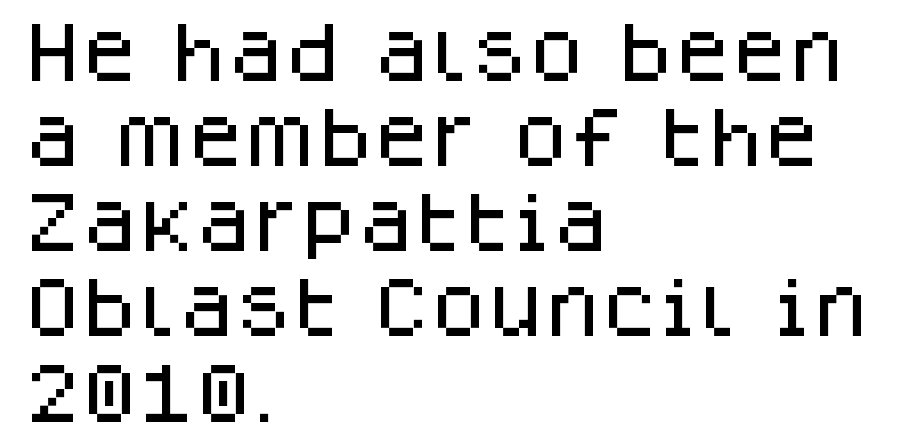
Q: Is the text italic (slanted)? A: No, it is upright.
Q: Is the typeface a serif or a sans-serif typeface? A: Sans-serif.
Q: Is the text underlined? A: No.
Q: How is the paragraph aligned? A: Left-aligned.
Q: Is the spacing between letters normal or unusually wide? A: Normal.
Q: Is the spacing between lines tight, normal or loose? A: Normal.
Q: Width (condensed, normal, or wide)? A: Normal.
Q: Stroke contrast? A: Low.
Q: x-height? A: Large.
Q: Monospaced? A: No.
